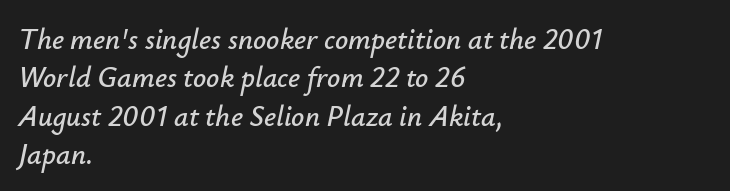
Q: Is the text italic (slanted)? A: Yes, it leans right by about 12 degrees.
Q: Is the text underlined? A: No.
Q: How is the paragraph aligned? A: Left-aligned.
Q: Is the spacing between letters normal or unusually wide? A: Normal.
Q: Is the spacing between lines tight, normal or loose? A: Normal.
Q: Width (condensed, normal, or wide)? A: Normal.
Q: Stroke contrast? A: Low.
Q: x-height? A: Small.
Q: Monospaced? A: No.
